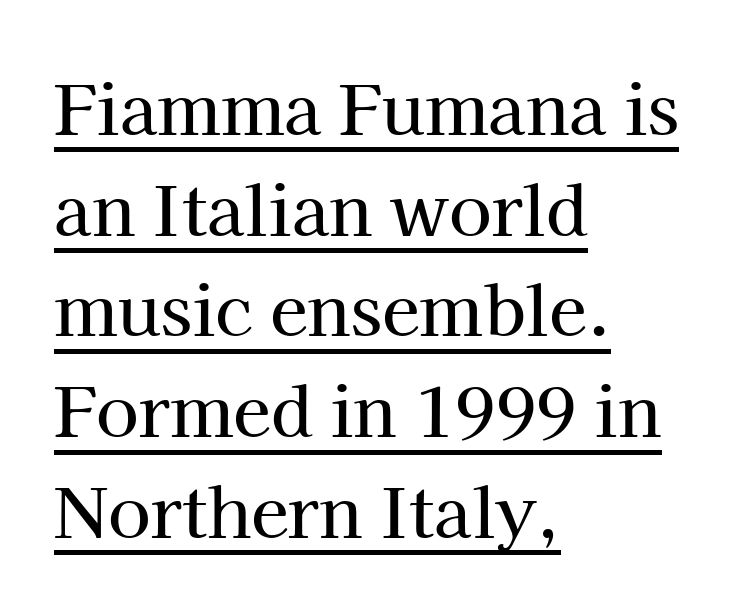
The image shows 69 px serif type, upright; set left-aligned, normal line spacing (1.46x), normal letter spacing, underlined; high stroke contrast and a medium x-height.
